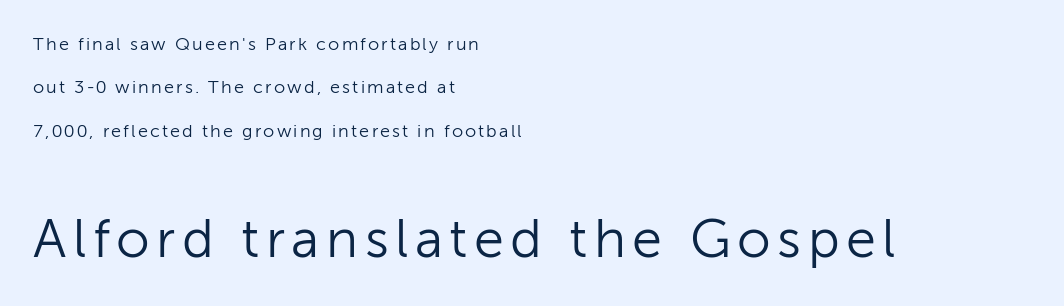
The rendering uses natural spacing where letterforms have individual widths. In terms of leading, this rendering errs on the spacious side. The strokes carry an ordinary text weight at most. The lines are quadded left. Serif or sans? Sans — the stroke terminals are bare.
